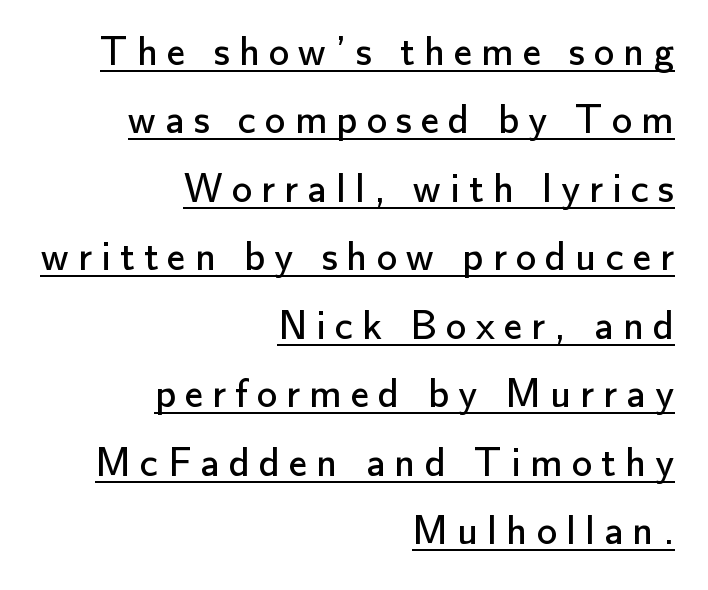
{"serif": "no", "italic": "no", "bold": "no", "weight": "regular", "width": "normal", "stroke_contrast": "low", "x_height": "small", "monospaced": "no", "underline": "yes", "align": "right", "line_spacing": "normal", "line_spacing_ratio": 1.67, "letter_spacing": "wide", "letter_spacing_em": 0.22, "glyph_px": 41}
